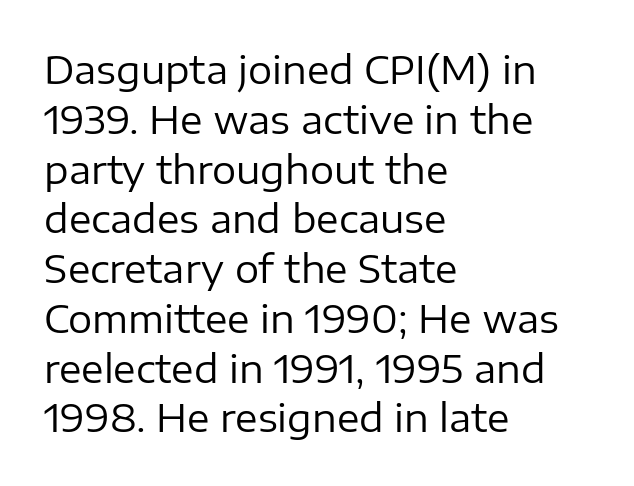
Q: Is the text bold? A: No.
Q: Is the text italic (slanted)? A: No, it is upright.
Q: Is the typeface a serif or a sans-serif typeface? A: Sans-serif.
Q: Is the text underlined? A: No.
Q: How is the paragraph aligned? A: Left-aligned.
Q: Is the spacing between letters normal or unusually wide? A: Normal.
Q: Is the spacing between lines tight, normal or loose? A: Normal.
Q: Width (condensed, normal, or wide)? A: Normal.
Q: Stroke contrast? A: Low.
Q: x-height? A: Medium.
Q: Monospaced? A: No.
